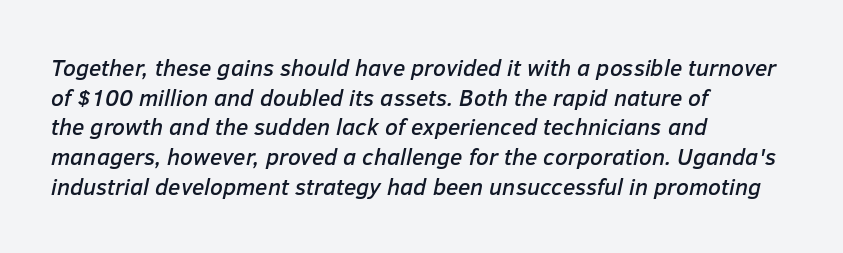
Q: Is the text italic (slanted)? A: Yes, it leans right by about 12 degrees.
Q: Is the text underlined? A: No.
Q: How is the paragraph aligned? A: Left-aligned.
Q: Is the spacing between letters normal or unusually wide? A: Normal.
Q: Is the spacing between lines tight, normal or loose? A: Normal.
